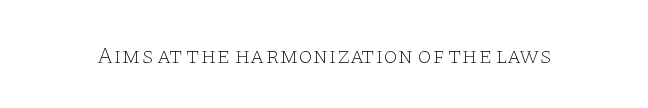
{"italic": "no", "bold": "no", "underline": "no", "letter_spacing": "normal", "letter_spacing_em": 0.0, "glyph_px": 23}
